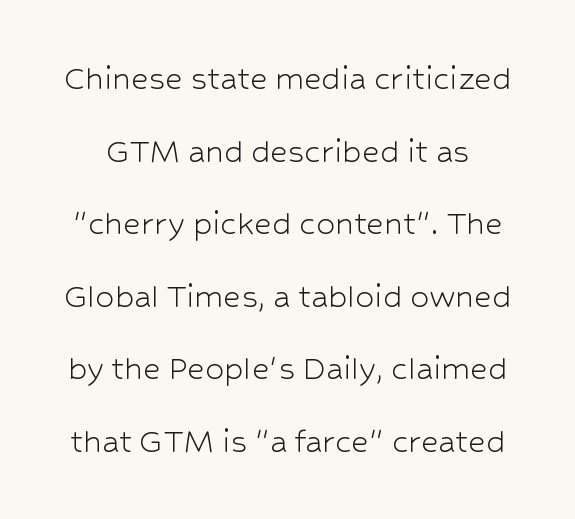
Q: Is the text bold? A: No.
Q: Is the text italic (slanted)? A: No, it is upright.
Q: Is the typeface a serif or a sans-serif typeface? A: Sans-serif.
Q: Is the text underlined? A: No.
Q: Is the spacing between letters normal or unusually wide? A: Normal.
Q: Is the spacing between lines tight, normal or loose? A: Loose.
Q: Width (condensed, normal, or wide)? A: Normal.
Q: Stroke contrast? A: Low.
Q: x-height? A: Medium.
Q: Monospaced? A: No.
